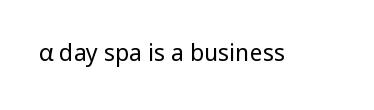
The type is set solid horizontally, with unmodified tracking. Words float on clear page, feet unadorned. A quiet, ordinary-to-light weight characterises the typeface. The type sits square on the baseline with zero lean.
